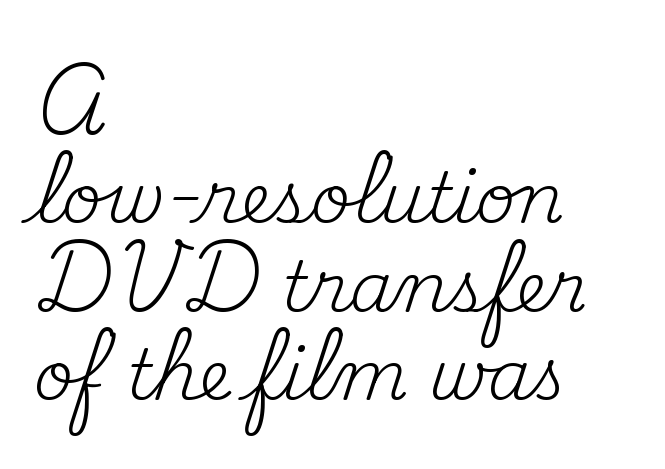
Q: Is the text bold? A: No.
Q: Is the text italic (slanted)? A: Yes.
Q: Is the typeface a serif or a sans-serif typeface? A: Serif.
Q: Is the text underlined? A: No.
Q: How is the paragraph aligned? A: Left-aligned.
Q: Is the spacing between letters normal or unusually wide? A: Normal.
Q: Is the spacing between lines tight, normal or loose? A: Normal.
Q: Width (condensed, normal, or wide)? A: Normal.
Q: Stroke contrast? A: Medium.
Q: x-height? A: Small.
Q: Monospaced? A: No.
